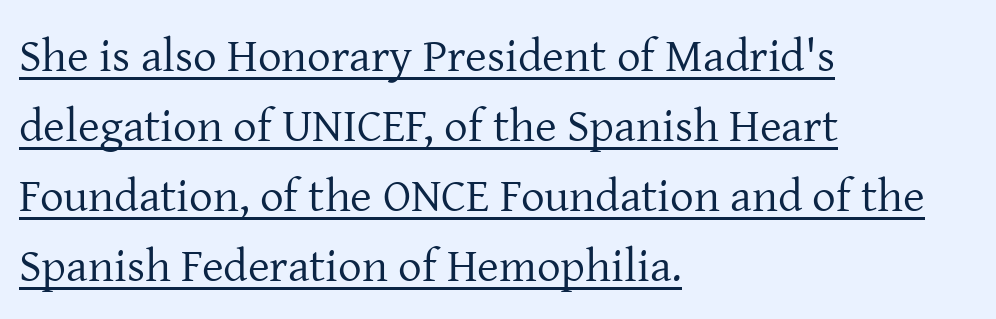
Quick note: underline on. The passage shown is not bold in any degree. Compared with a centered layout, this one pins lines to the left instead. If you drew a line through each stem, it would be perfectly vertical. Normally led — the rows are evenly, conventionally spaced. The gaps between neighbouring characters are ordinary and unremarkable.
